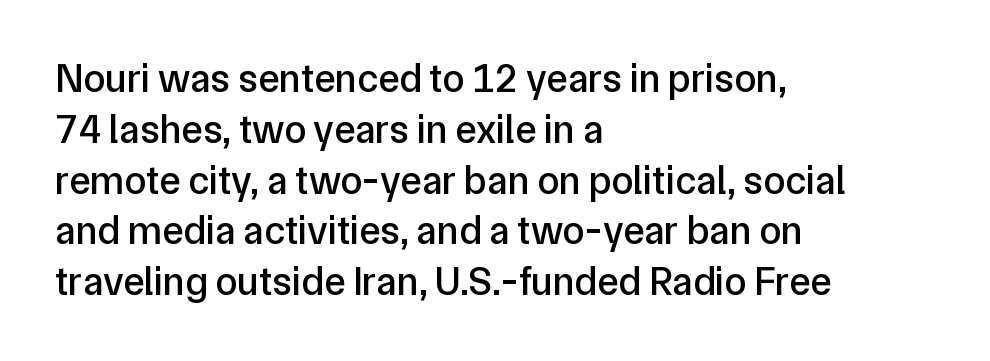
The image shows 40 px sans-serif type, upright; set left-aligned, normal line spacing (1.27x), normal letter spacing, not underlined; low stroke contrast and a medium x-height.
